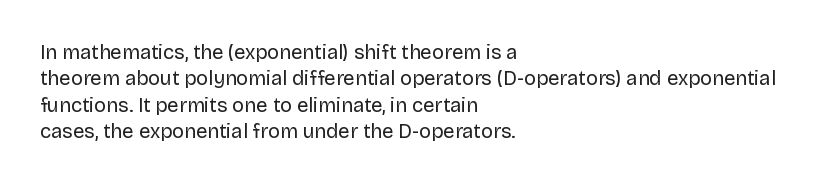
Q: Is the text bold? A: No.
Q: Is the text italic (slanted)? A: No, it is upright.
Q: Is the text underlined? A: No.
Q: How is the paragraph aligned? A: Left-aligned.
Q: Is the spacing between letters normal or unusually wide? A: Normal.
Q: Is the spacing between lines tight, normal or loose? A: Normal.
